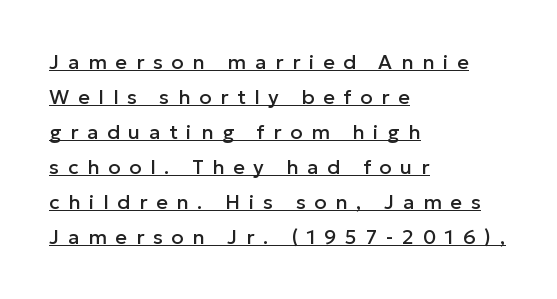
Q: Is the text italic (slanted)? A: No, it is upright.
Q: Is the text underlined? A: Yes.
Q: How is the paragraph aligned? A: Left-aligned.
Q: Is the spacing between letters normal or unusually wide? A: Unusually wide.
